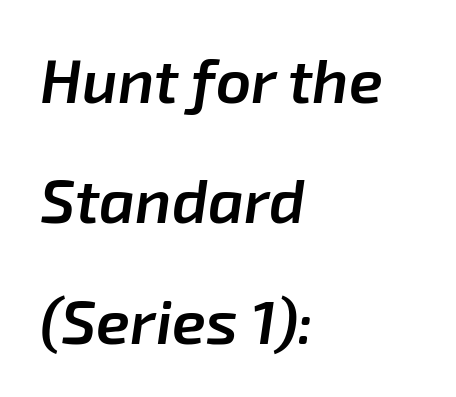
The paragraph shown leans on its left margin. The passage shown stacks its lines with a broad gap. The typesetting leans somewhat heavy: a semibold. Bare-footed words on every line. Does the lettering tilt? It does — this is italic.
